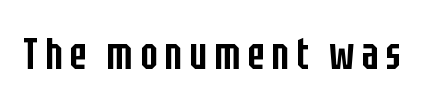
The image shows 45 px semibold, condensed sans-serif type, upright; set not underlined; low stroke contrast and a large x-height.
